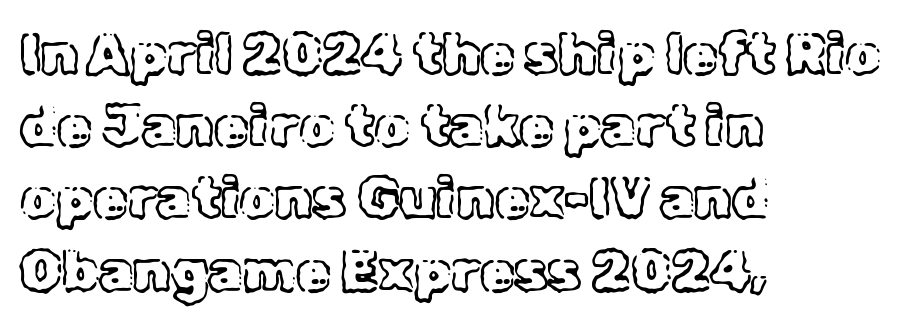
Q: Is the text italic (slanted)? A: No, it is upright.
Q: Is the text underlined? A: No.
Q: How is the paragraph aligned? A: Left-aligned.
Q: Is the spacing between letters normal or unusually wide? A: Normal.
Q: Is the spacing between lines tight, normal or loose? A: Normal.
Q: Width (condensed, normal, or wide)? A: Normal.
Q: x-height? A: Medium.
Q: Monospaced? A: No.
